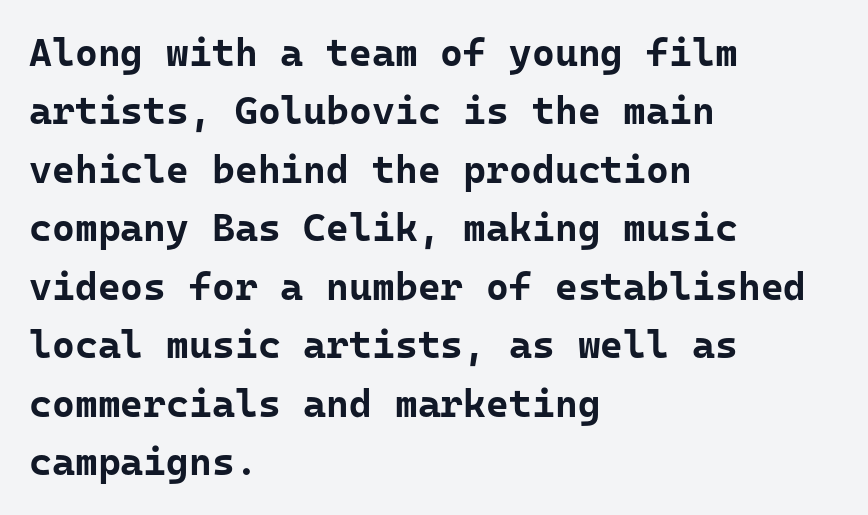
The image shows 39 px bold sans-serif type, upright; set left-aligned, normal line spacing (1.5x), normal letter spacing, not underlined; low stroke contrast and a medium x-height.
